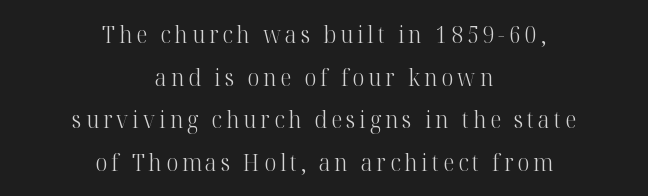
Alignment: centered. Weight class: somewhere from thin through regular. Ordinary non-slanted type is in use. The gap between lines stays unmarked.
